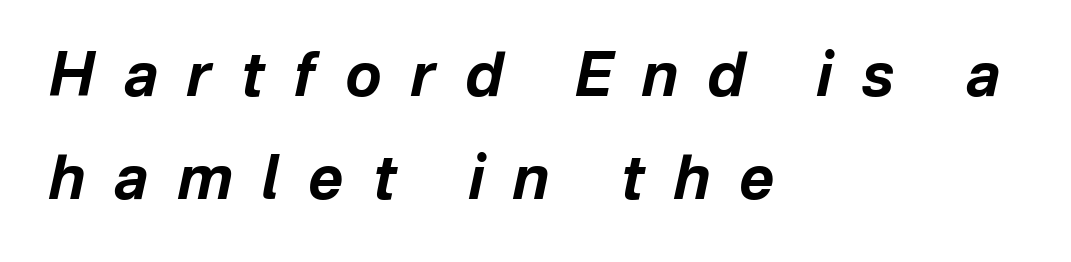
The passage shown is emphatically bold. A clean baseline with only descenders dipping below it. Caption: expanded tracking, letters set apart. Note the varied advance widths — an 'i' is clearly narrower than an 'm'. Line beginnings align vertically; line endings do not. In terms of posture, this sample is oblique.
